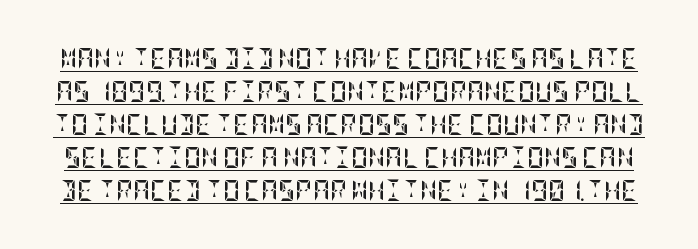
Q: Is the text bold? A: Yes.
Q: Is the text italic (slanted)? A: No, it is upright.
Q: Is the text underlined? A: Yes.
Q: Is the spacing between letters normal or unusually wide? A: Normal.
Q: Is the spacing between lines tight, normal or loose? A: Normal.
